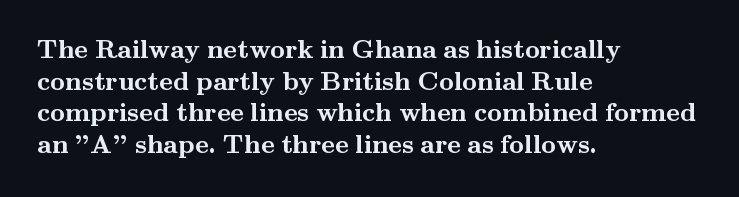
The image shows 26 px bold type, upright; set left-aligned, line spacing 1.22x, normal letter spacing, not underlined.
